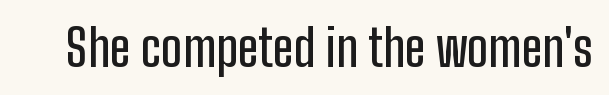
{"serif": "no", "italic": "no", "width": "condensed", "stroke_contrast": "low", "x_height": "medium", "monospaced": "no", "underline": "no", "letter_spacing": "normal", "letter_spacing_em": 0.0, "glyph_px": 50}
